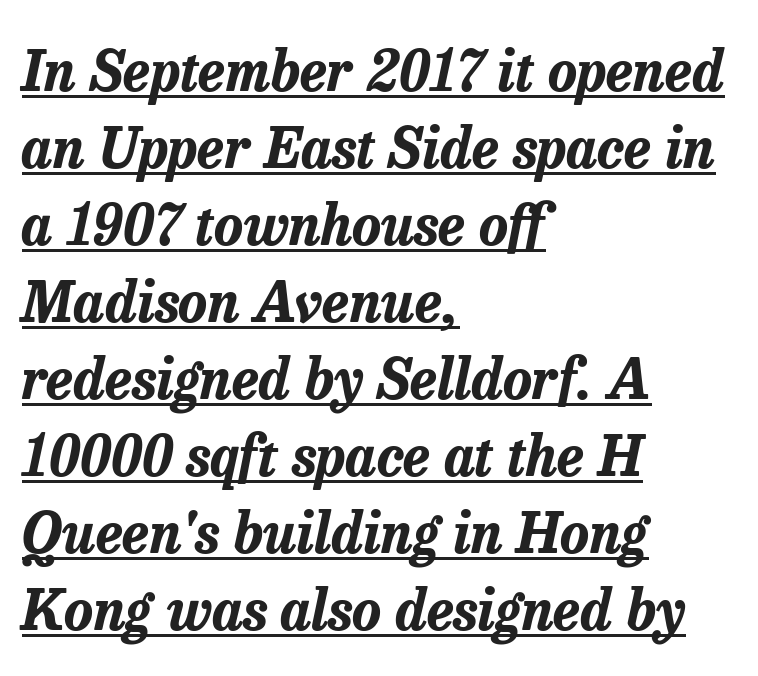
The image shows 55 px bold type, italic (leaning right); set left-aligned, normal line spacing (1.4x), normal letter spacing, underlined; low stroke contrast and a medium x-height.
